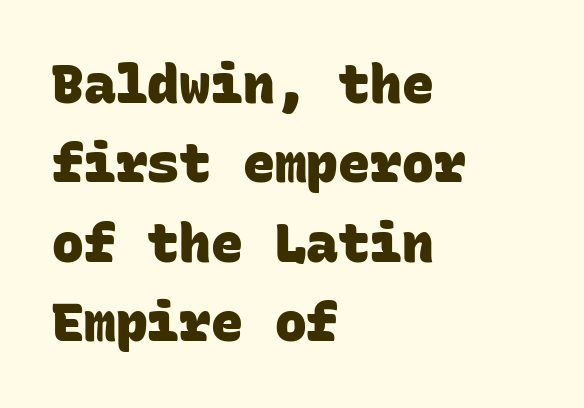
{"serif": "no", "bold": "yes", "weight": "heavy", "width": "normal", "stroke_contrast": "low", "x_height": "large", "monospaced": "yes", "underline": "no", "align": "left", "line_spacing": "normal", "line_spacing_ratio": 1.5, "letter_spacing": "normal", "letter_spacing_em": 0.0, "glyph_px": 53}
